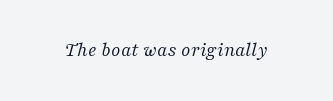
Q: Is the text bold? A: No.
Q: Is the text italic (slanted)? A: Yes, it leans right by about 16 degrees.
Q: Is the text underlined? A: No.
Q: Is the spacing between letters normal or unusually wide? A: Normal.
